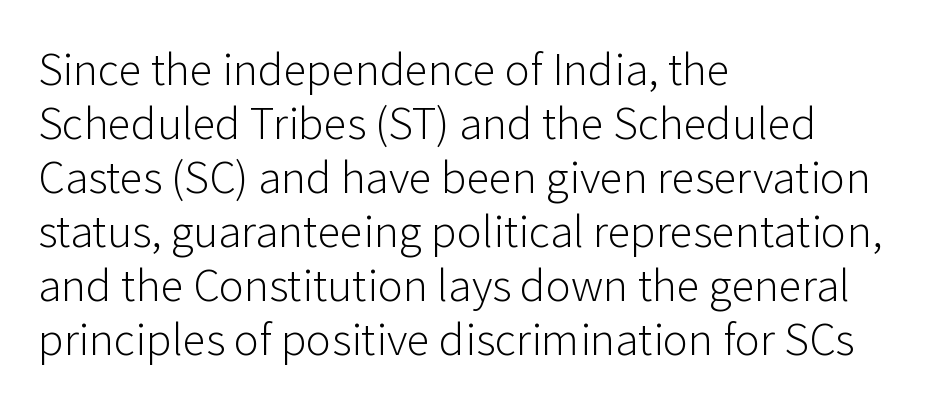
Q: Is the text bold? A: No.
Q: Is the text italic (slanted)? A: No, it is upright.
Q: Is the typeface a serif or a sans-serif typeface? A: Sans-serif.
Q: Is the text underlined? A: No.
Q: How is the paragraph aligned? A: Left-aligned.
Q: Is the spacing between letters normal or unusually wide? A: Normal.
Q: Is the spacing between lines tight, normal or loose? A: Tight.
Q: Width (condensed, normal, or wide)? A: Normal.
Q: Stroke contrast? A: Low.
Q: x-height? A: Medium.
Q: Monospaced? A: No.
